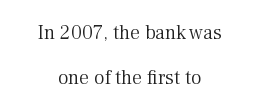
No extra ink here — the face is not bold. Quick note: not italic, upright. This rendering uses center alignment, leaving both contours irregular but symmetric. Underlining? Definitely not there.
